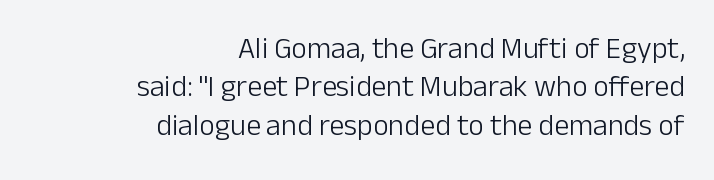
The image shows 30 px light sans-serif type, upright; set right-aligned, normal line spacing (1.28x), normal letter spacing, not underlined; low stroke contrast and a medium x-height.
